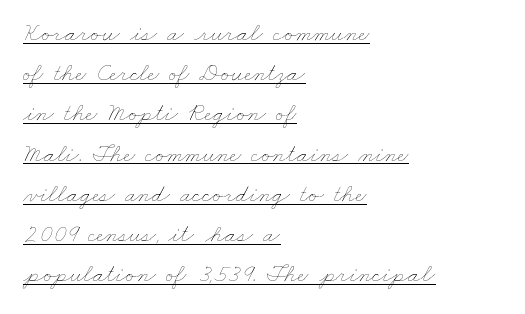
The cut favours lightness, reaching ordinary text weight at its darkest. Baseline-to-baseline distance is the conventional proportion of letter height. One-word summary of the alignment: left. Each word holds together tightly as a unit, with standard inter-letter gaps.
